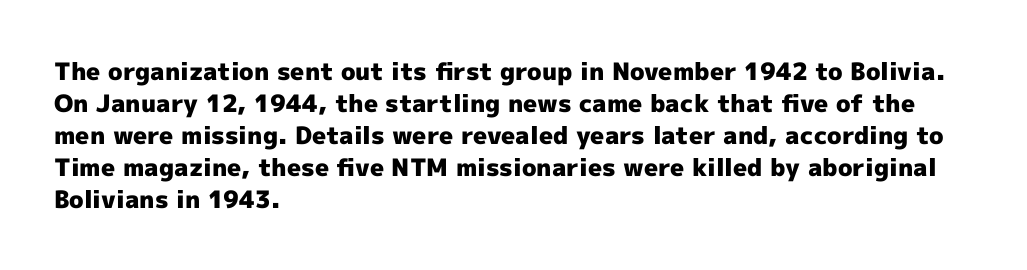
Q: Is the text bold? A: Yes.
Q: Is the text italic (slanted)? A: No, it is upright.
Q: Is the text underlined? A: No.
Q: How is the paragraph aligned? A: Left-aligned.
Q: Is the spacing between letters normal or unusually wide? A: Normal.
Q: Is the spacing between lines tight, normal or loose? A: Normal.
